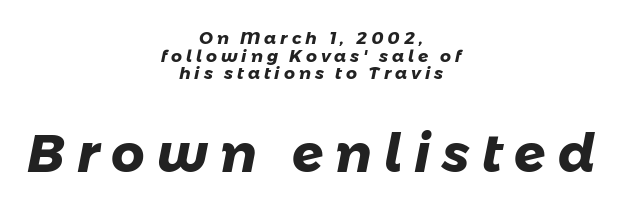
Bare-footed words on every line. Alignment: centered. Character widths vary here, with narrow letters taking less room than wide ones. Chunky letters — that's bold for sure. The rendering shows plain stroke endings on the letterforms — a sans-serif design. The letterforms stand isolated, each surrounded by extra space.
